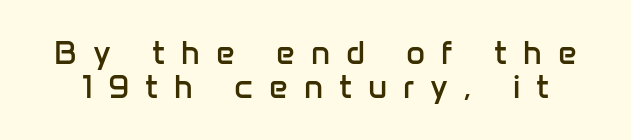
{"serif": "no", "italic": "no", "bold": "no", "weight": "regular", "width": "normal", "stroke_contrast": "low", "x_height": "medium", "monospaced": "no", "underline": "no", "line_spacing": "tight", "line_spacing_ratio": 1.04, "letter_spacing": "wide", "letter_spacing_em": 0.48, "glyph_px": 33}
